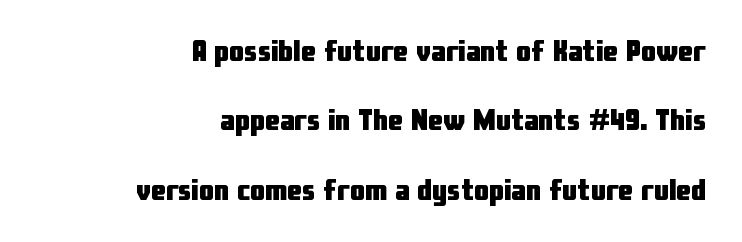
The paragraph has a hard right edge and a soft left edge. Check under the words: just untouched page. Each word holds together tightly as a unit, with standard inter-letter gaps. Note: no serifs on the glyphs. Compared with typical paragraphs, the rows here are farther apart.
